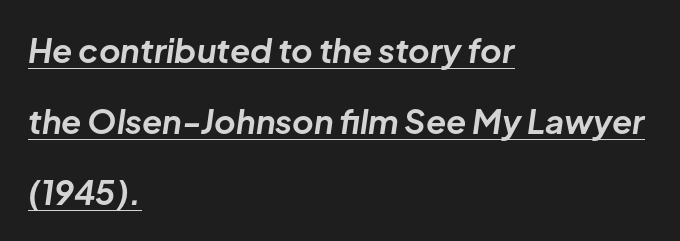
The image shows 33 px bold type, italic (leaning right); set left-aligned, loose line spacing (2.15x), normal letter spacing, underlined; low stroke contrast and a medium x-height.
